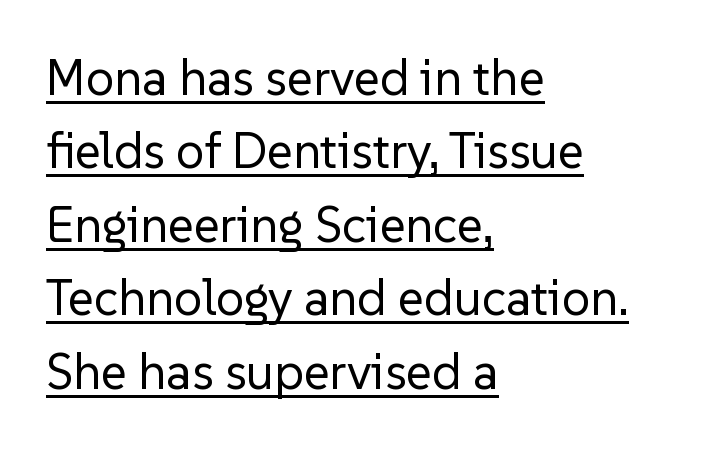
One-word summary of the alignment: left. To sum up the face: it is a sans, with no serifs. The letters stand upright; this is a roman face. Is the type heavy? It reads as light-to-regular instead. How are the letters spaced? Ordinarily, with no added tracking.
